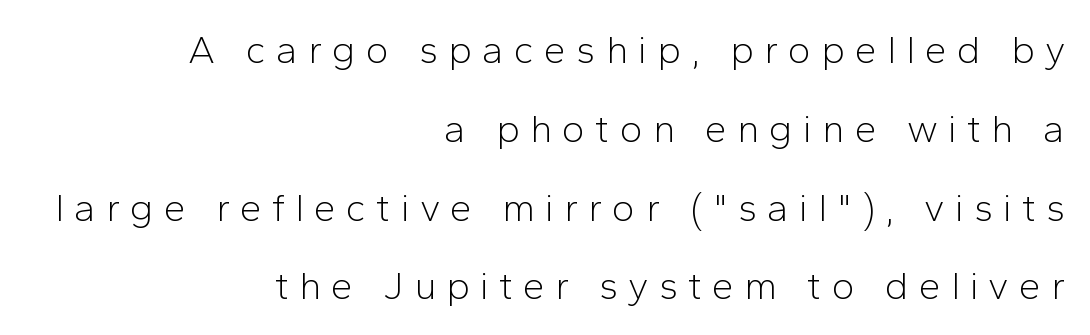
Just letters on the line, the space beneath them empty. Is the letter spacing exaggerated? Yes — the characters are pushed far apart. These glyphs show unthickened strokes, regular width or finer. Summary of vertical rhythm: relaxed, with wide interline spacing. Notice how the stems are strictly vertical — no italics here.
